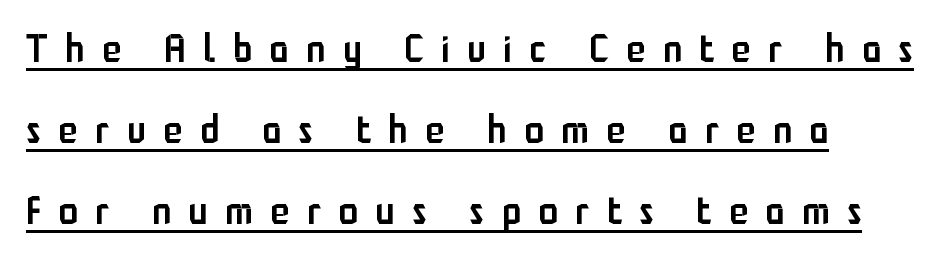
The image shows 39 px semibold, condensed sans-serif type, upright; set loose line spacing (2.08x), unusually wide letter spacing (+0.45 em), underlined; low stroke contrast and a medium x-height.
